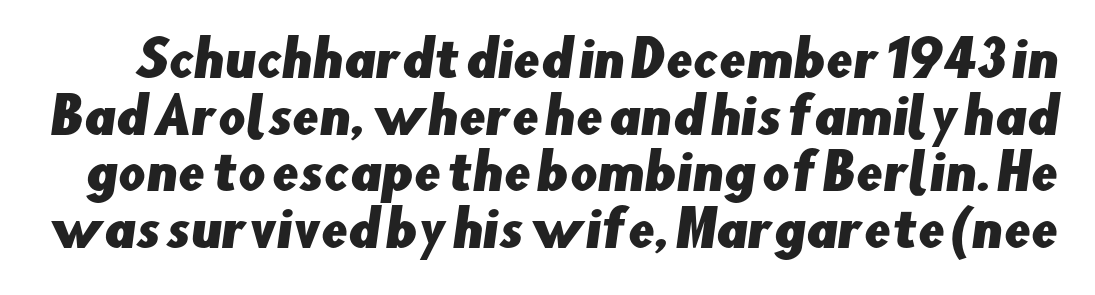
Standard letterfit; no display-style spreading of the glyphs. Check where the strokes stop: nothing finishes them off — pure sans. A typesetter would call this proportional, since set widths differ per character. The string is rendered with underlining switched off.
